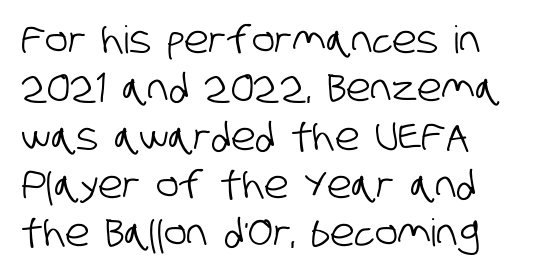
Unlike a traditional serif, this face leaves its strokes unadorned. Line spacing here is normal. The type is set solid horizontally, with unmodified tracking. The space directly below the letters is spotless. Think of a printed novel: that variable character pitch is what you see here.
